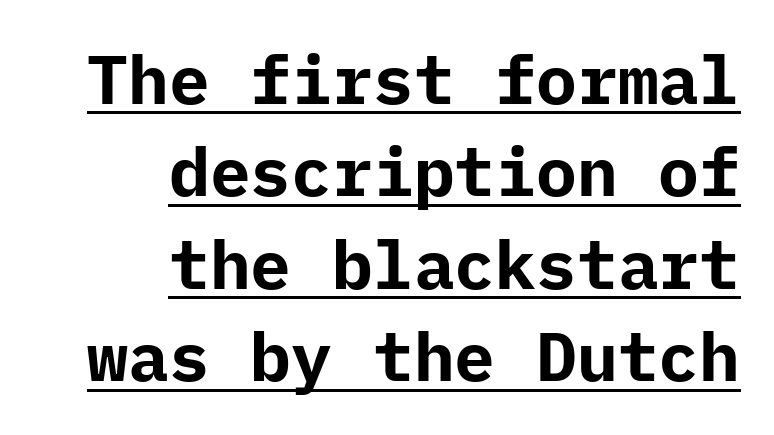
{"serif": "no", "italic": "no", "bold": "yes", "weight": "bold", "width": "normal", "stroke_contrast": "low", "x_height": "medium", "underline": "yes", "align": "right", "line_spacing": "normal", "line_spacing_ratio": 1.36, "letter_spacing": "normal", "letter_spacing_em": 0.0, "glyph_px": 68}
